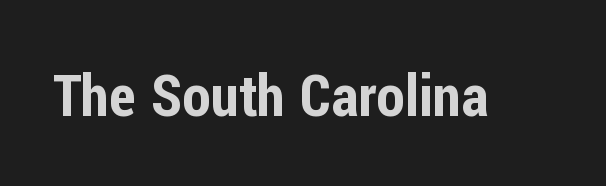
{"serif": "no", "italic": "no", "width": "condensed", "stroke_contrast": "low", "x_height": "medium", "monospaced": "no", "underline": "no", "letter_spacing": "normal", "letter_spacing_em": 0.0, "glyph_px": 58}
